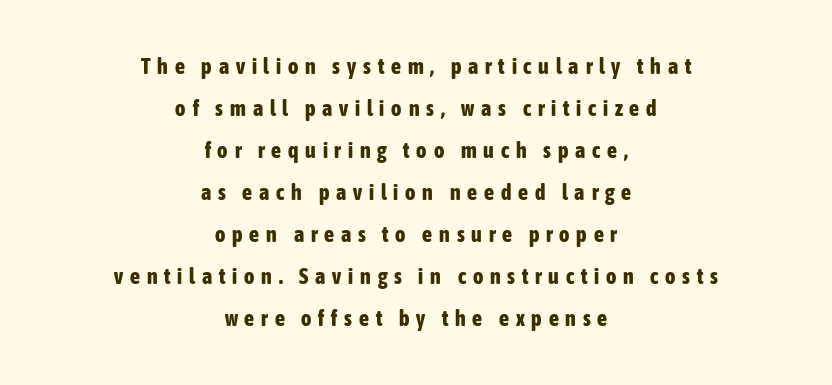
The image shows 22 px bold type, upright; set centered, loose line spacing (1.91x), unusually wide letter spacing (+0.31 em), not underlined.
